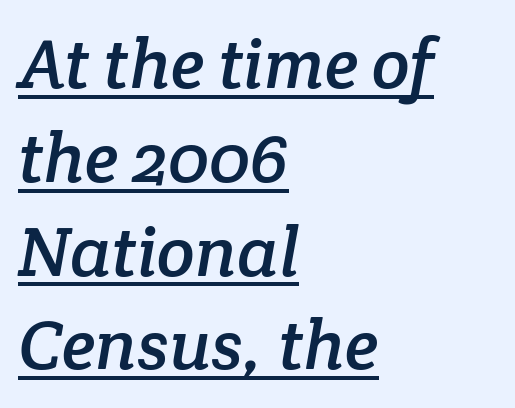
Has an underline been added? It has. A classic flush-left, rag-right setting is used for this passage. Does extra space separate the letters? No, they use regular spacing. The passage shown is typed in a proportional face where columns would drift. Each new line begins a customary step beneath the previous one.
